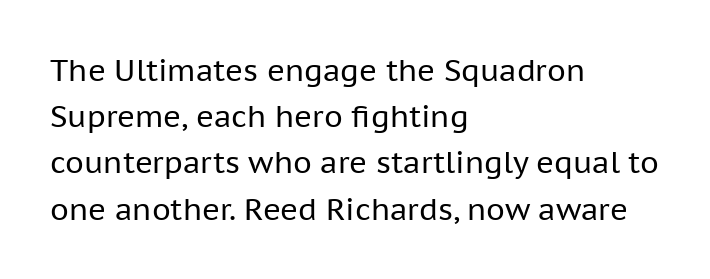
Q: Is the text bold? A: No.
Q: Is the text italic (slanted)? A: No, it is upright.
Q: Is the typeface a serif or a sans-serif typeface? A: Sans-serif.
Q: Is the text underlined? A: No.
Q: How is the paragraph aligned? A: Left-aligned.
Q: Is the spacing between letters normal or unusually wide? A: Normal.
Q: Is the spacing between lines tight, normal or loose? A: Normal.
Q: Width (condensed, normal, or wide)? A: Normal.
Q: Stroke contrast? A: Low.
Q: x-height? A: Medium.
Q: Monospaced? A: No.
